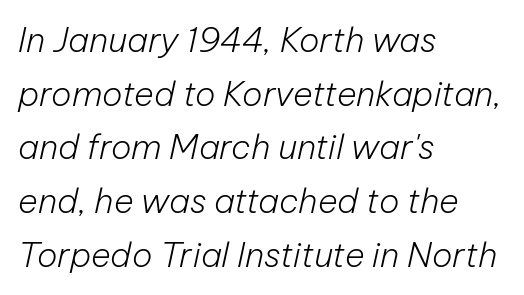
The image shows 34 px light type, italic (leaning right); set left-aligned, normal line spacing (1.58x), normal letter spacing, not underlined; low stroke contrast and a medium x-height.
